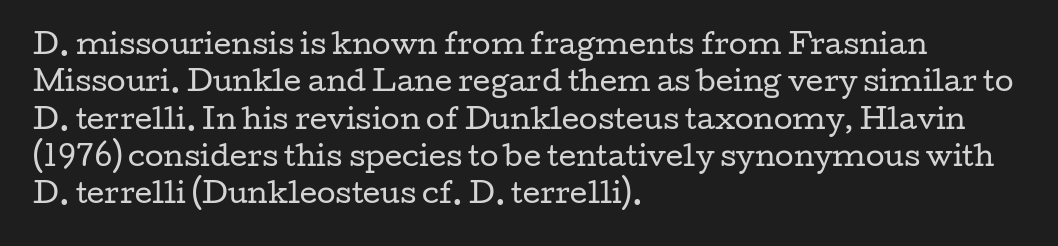
Q: Is the text bold? A: No.
Q: Is the text italic (slanted)? A: No, it is upright.
Q: Is the text underlined? A: No.
Q: How is the paragraph aligned? A: Left-aligned.
Q: Is the spacing between letters normal or unusually wide? A: Normal.
Q: Is the spacing between lines tight, normal or loose? A: Normal.
